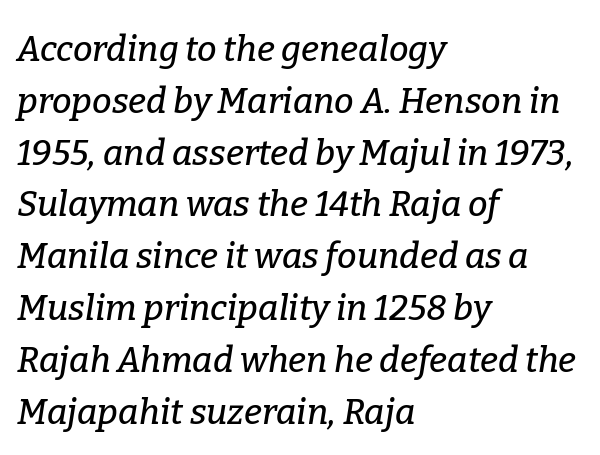
Words appear dense and cohesive because spacing is normal. Baseline-to-baseline distance is the conventional proportion of letter height. The gap between lines stays unmarked. The rendering uses natural spacing where letterforms have individual widths. This rendering employs a face with finishing strokes, i.e., a serif.
